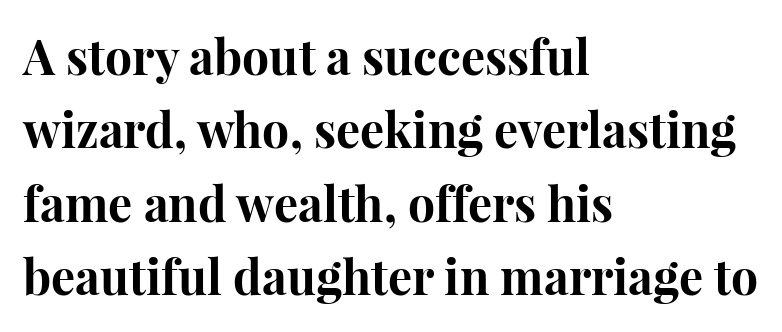
The image shows 48 px bold serif type, upright; set left-aligned, normal line spacing (1.53x), normal letter spacing, not underlined; high stroke contrast and a medium x-height.
